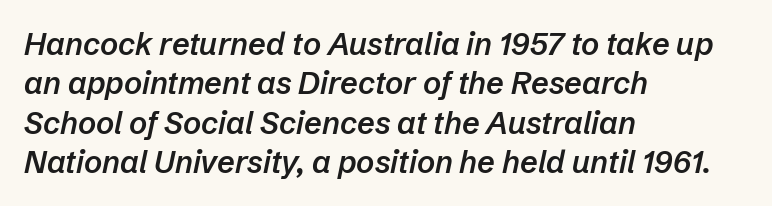
Rows of type keep a routine distance in the vertical direction. Glance below the letters and you will spot only blank space. Looks like regular typesetting: each glyph gets only the width it needs. The whole block is typeset with a tilt. These lines stack with their left ends in a neat column.
